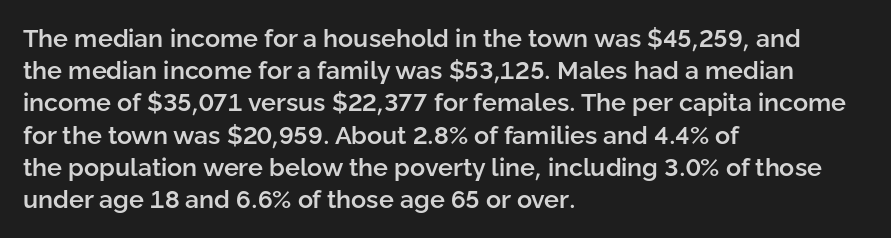
Typesetter's note: demi weight, one step under bold. What's the leading like? Ordinary, nothing unusual. Observe the ordinary spacing: letters are neighbours, not strangers. Anything drawn beneath the words? Only blank space.
